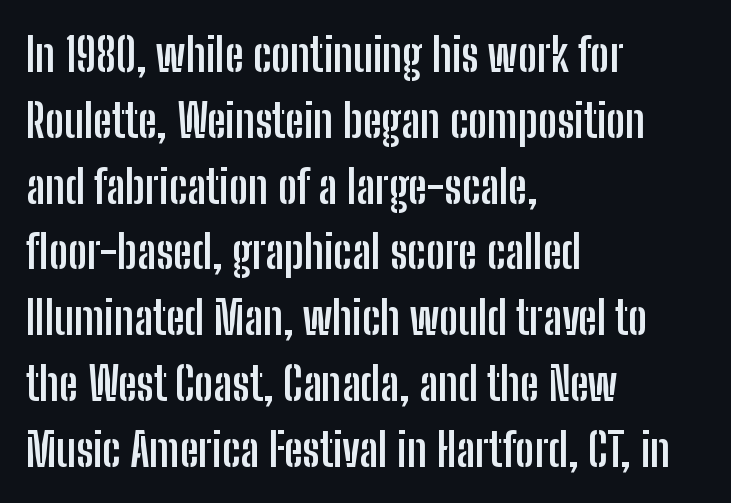
The image shows 46 px semibold, condensed sans-serif type, upright; set left-aligned, normal line spacing (1.43x), normal letter spacing, not underlined; low stroke contrast and a medium x-height.
